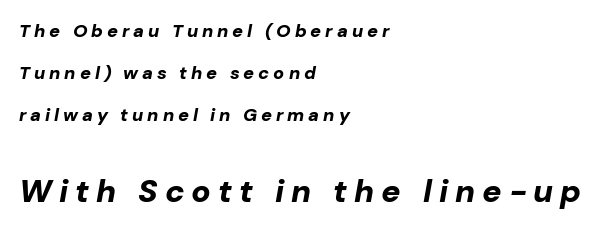
{"italic": "yes", "lean": "right", "slant_degrees": 10, "bold": "yes", "weight": "bold", "width": "normal", "stroke_contrast": "low", "x_height": "medium", "monospaced": "no", "underline": "no", "align": "left", "line_spacing": "loose", "line_spacing_ratio": 2.32, "letter_spacing": "wide", "letter_spacing_em": 0.22, "larger_block": "second", "size_ratio": 1.78, "glyph_px": 32}
